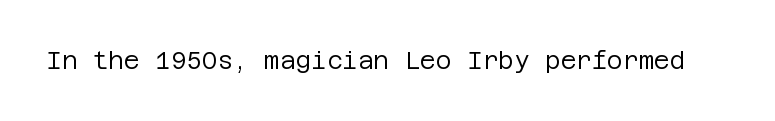
The image shows 24 px text type, upright; set normal letter spacing, not underlined.
